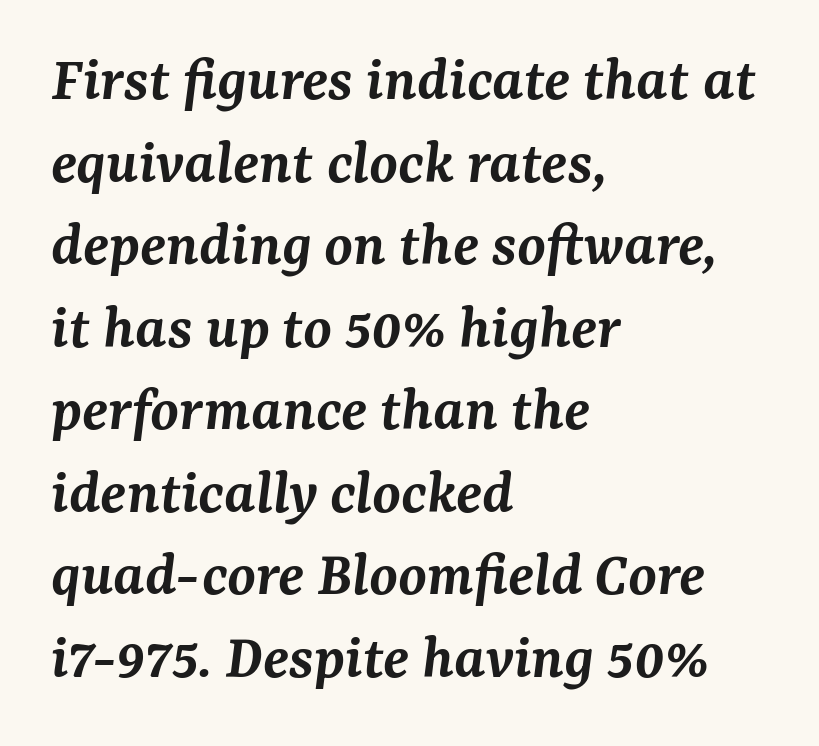
The image shows 65 px semibold serif type, italic (leaning right); set left-aligned, normal line spacing (1.27x), normal letter spacing, not underlined; medium stroke contrast and a medium x-height.
